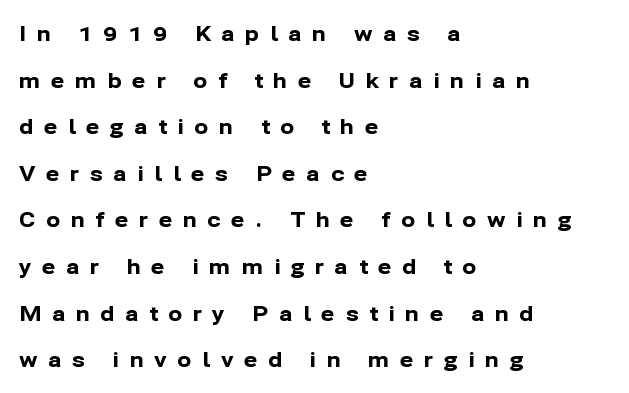
{"italic": "no", "bold": "yes", "underline": "no", "align": "left", "line_spacing": "loose", "line_spacing_ratio": 2.22, "letter_spacing": "wide", "letter_spacing_em": 0.5, "glyph_px": 21}
